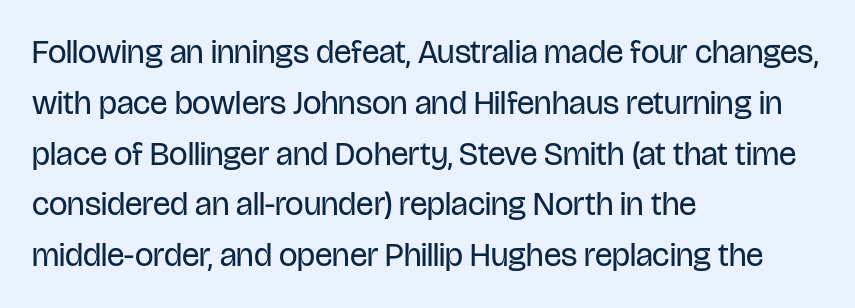
The image shows 33 px regular-weight, condensed sans-serif type, upright; set left-aligned, normal line spacing (1.54x), normal letter spacing, not underlined; low stroke contrast and a large x-height.
